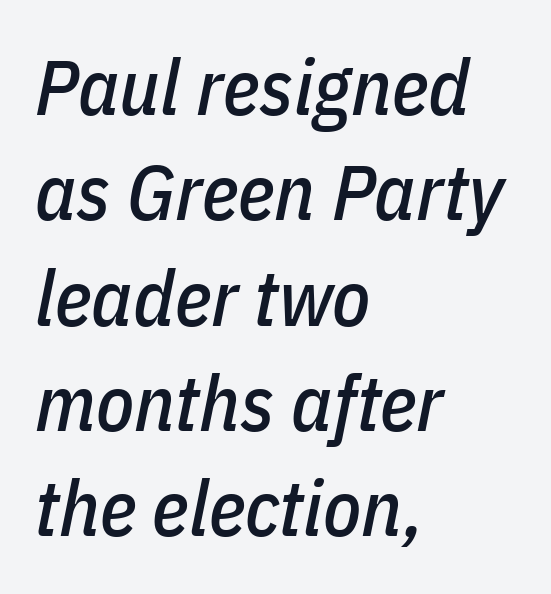
A typesetter would mark this as italic. Each letter keeps its own natural width here, so spacing adapts to shape. Normally led — the rows are evenly, conventionally spaced. Anything drawn beneath the words? Only blank space. Notice how the passage keeps a crisp vertical edge on the left only.
